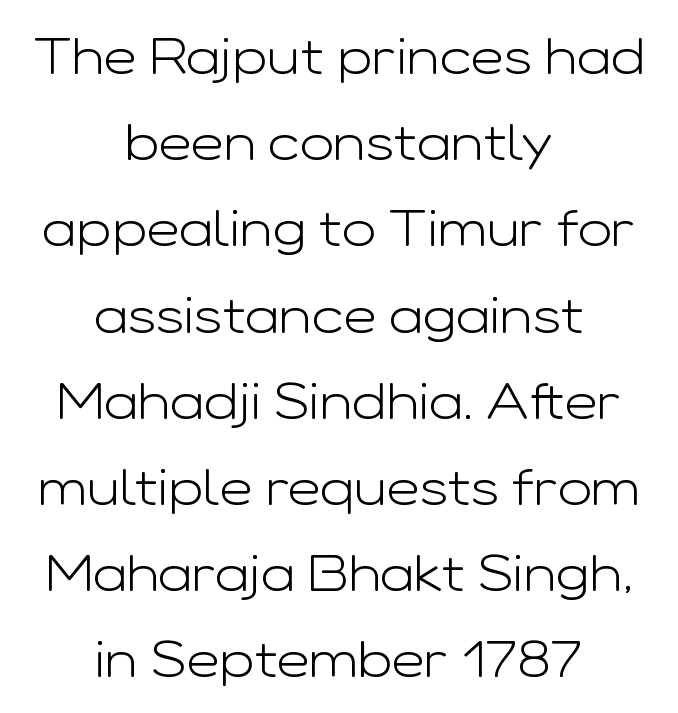
The image shows 51 px light, wide sans-serif type, upright; set centered, normal line spacing (1.69x), normal letter spacing, not underlined; low stroke contrast and a medium x-height.
